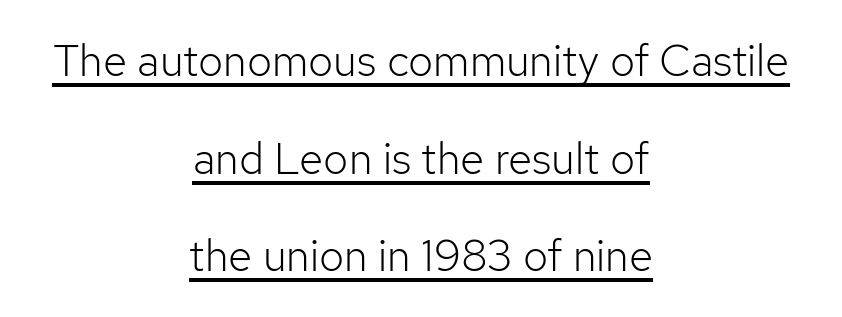
{"serif": "no", "italic": "no", "bold": "no", "weight": "light", "width": "normal", "stroke_contrast": "low", "x_height": "medium", "monospaced": "no", "underline": "yes", "align": "center", "line_spacing": "loose", "line_spacing_ratio": 2.22, "letter_spacing": "normal", "letter_spacing_em": 0.0, "glyph_px": 44}
